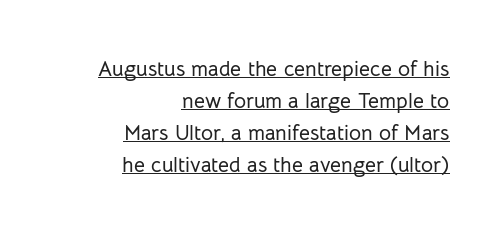
Q: Is the text italic (slanted)? A: No, it is upright.
Q: Is the text underlined? A: Yes.
Q: How is the paragraph aligned? A: Right-aligned.
Q: Is the spacing between letters normal or unusually wide? A: Normal.
Q: Is the spacing between lines tight, normal or loose? A: Normal.
